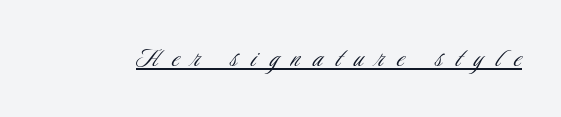
{"serif": "no", "bold": "no", "weight": "light", "width": "condensed", "stroke_contrast": "low", "x_height": "small", "monospaced": "no", "underline": "yes", "letter_spacing": "wide", "letter_spacing_em": 0.44, "glyph_px": 30}
